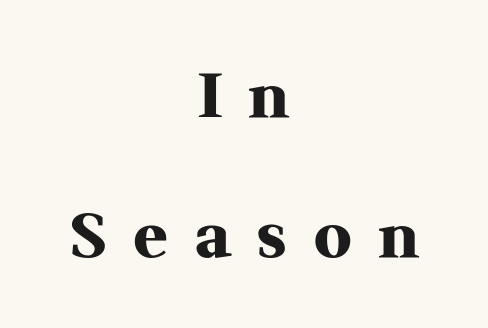
Q: Is the text bold? A: Yes.
Q: Is the text italic (slanted)? A: No, it is upright.
Q: Is the typeface a serif or a sans-serif typeface? A: Serif.
Q: Is the text underlined? A: No.
Q: How is the paragraph aligned? A: Centered.
Q: Is the spacing between letters normal or unusually wide? A: Unusually wide.
Q: Is the spacing between lines tight, normal or loose? A: Loose.
Q: Width (condensed, normal, or wide)? A: Normal.
Q: Stroke contrast? A: Medium.
Q: x-height? A: Medium.
Q: Monospaced? A: No.
